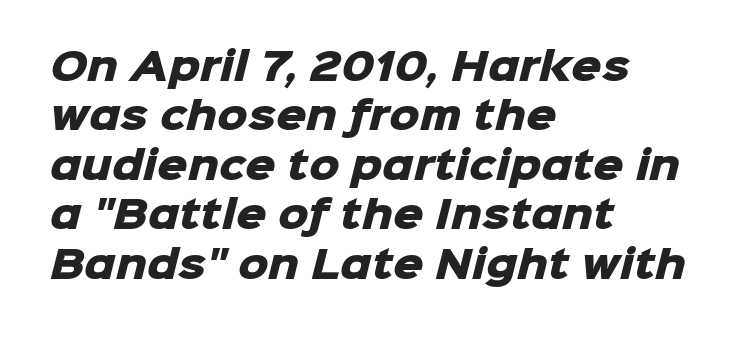
The image shows 38 px heavy sans-serif type; set left-aligned, normal line spacing (1.3x), normal letter spacing, not underlined; low stroke contrast and a medium x-height.
